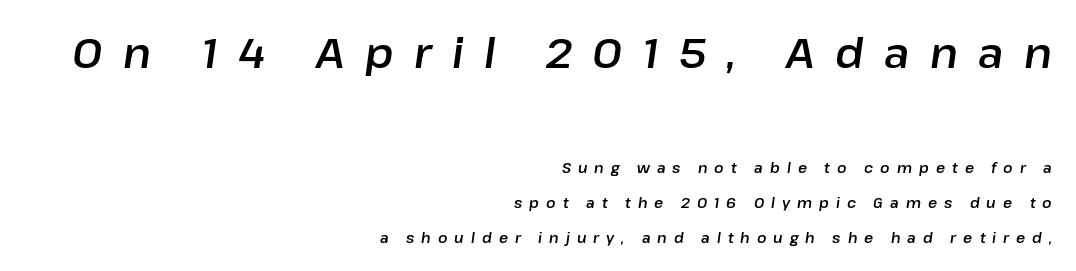
What's the leading like? Stretched, with rows far apart. Italic: yes, the glyphs are oblique. Notice how the passage keeps a crisp vertical edge on the right only. Between these two stacked blocks, the higher one wins on size. Compared with typical body copy, the letter spacing here is much looser.
